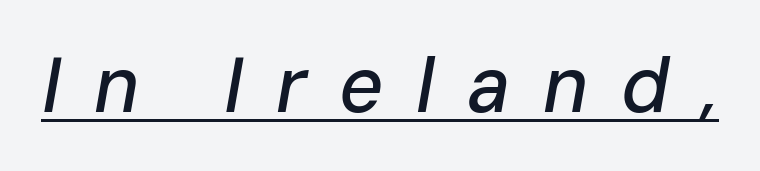
Q: Is the text italic (slanted)? A: Yes, it leans right by about 10 degrees.
Q: Is the text underlined? A: Yes.
Q: Is the spacing between letters normal or unusually wide? A: Unusually wide.
Q: Width (condensed, normal, or wide)? A: Normal.
Q: Stroke contrast? A: Low.
Q: x-height? A: Medium.
Q: Monospaced? A: No.
